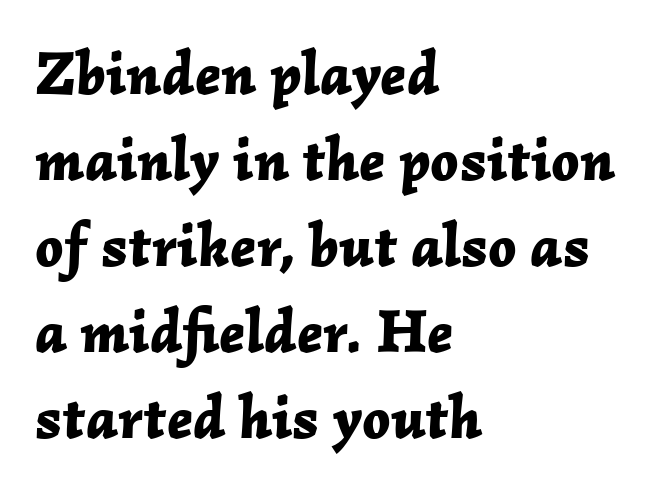
Style check: oblique. Underline: absent. Leading: standard. Chunky letters — that's bold for sure. Do the characters align in a grid? No, the font is proportional.
